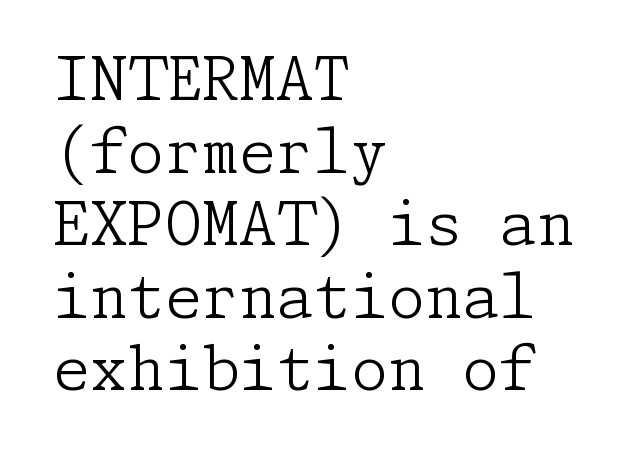
Reading down the block, your eye returns to a fixed left position each line. The face looks like a standard text weight, possibly lighter. Nobody drew a line under any word here. The letters carry serifs — small finishing strokes at the ends of their stems. Observe the ordinary spacing: letters are neighbours, not strangers. If you drew a line through each stem, it would be perfectly vertical.
